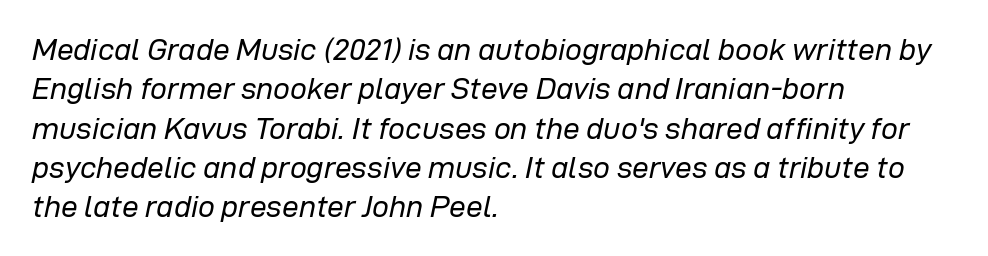
The space beneath each line is pristine and unruled. Nothing unusual about the tracking: characters are spaced as the font intends. Evenly set lines give the paragraph a standard silhouette. Is the block centered? No — it sits flush against the left margin.
